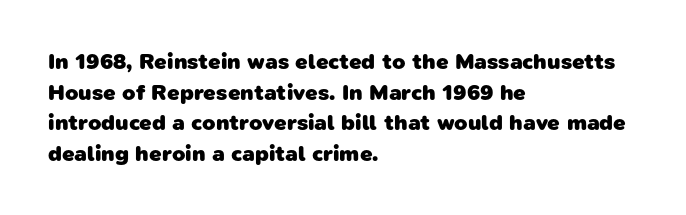
Which margin do the lines hug? The left one — the right edge is uneven. Default kerning and tracking; the words read as compact shapes. The foot of each line stays bare and open. Baseline-to-baseline distance is the conventional proportion of letter height.
